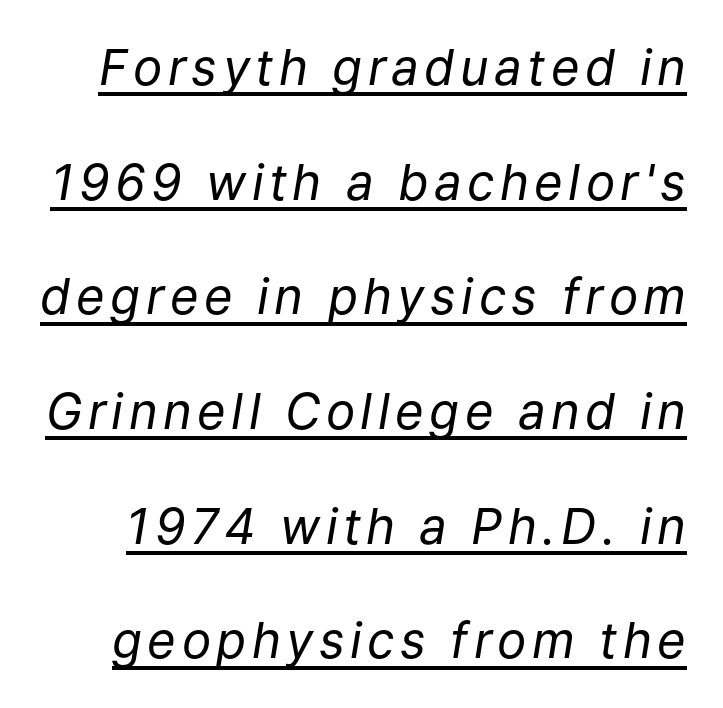
These characters rest on top of a visible drawn line. The vertical gap from one line to the next is large. Stroke thickness stays within the range of a standard reading face or lighter. The letters advance in unequal steps, a hallmark of proportional type. Looking at the ascenders, they clearly lean.
